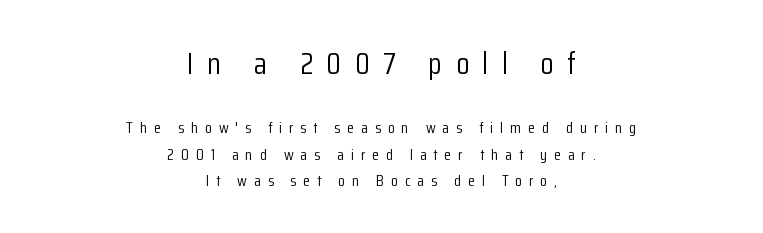
{"serif": "no", "italic": "no", "bold": "no", "weight": "light", "width": "condensed", "stroke_contrast": "low", "x_height": "medium", "monospaced": "no", "underline": "no", "align": "center", "line_spacing": "normal", "line_spacing_ratio": 1.66, "letter_spacing": "wide", "letter_spacing_em": 0.43, "larger_block": "first", "size_ratio": 1.94, "glyph_px": 31}
